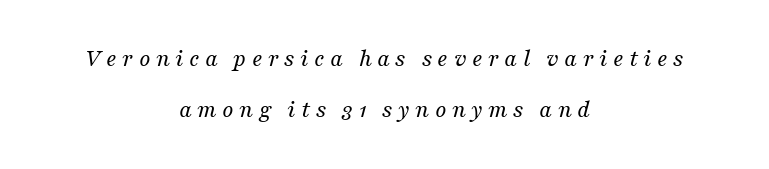
The image shows 25 px text type, italic (leaning right); set centered, loose line spacing (2.06x), unusually wide letter spacing (+0.21 em), not underlined.
